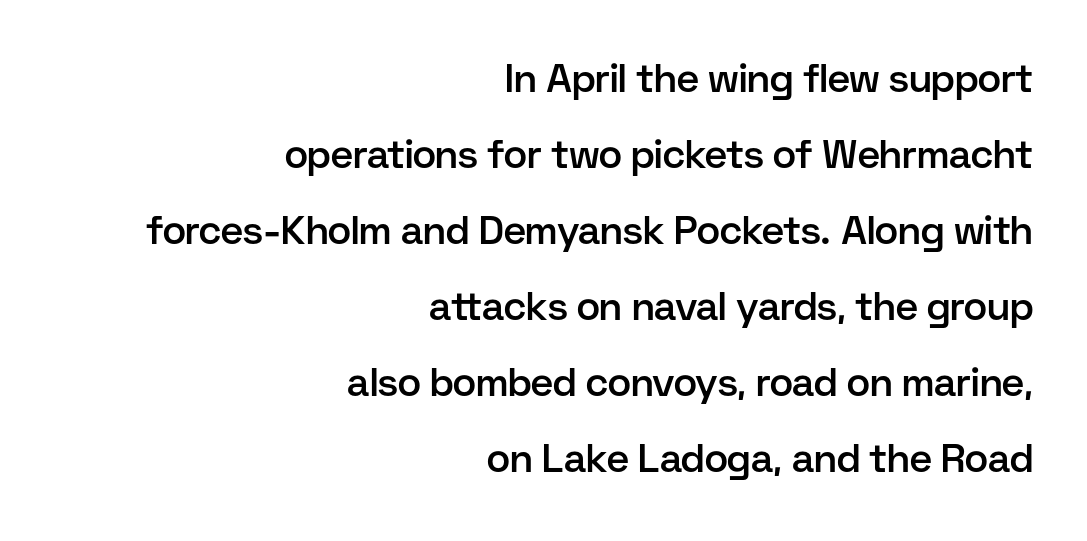
Typesetter's note: demi weight, one step under bold. This is sans-serif lettering, the kind often seen on screens and signage. The letterforms sit shoulder to shoulder at normal distance. The passage shown is typed in a proportional face where columns would drift.
